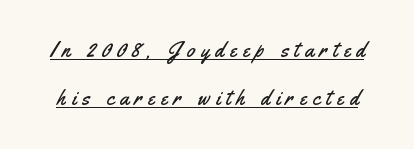
{"underline": "yes", "line_spacing": "loose", "line_spacing_ratio": 2.3, "letter_spacing": "wide", "letter_spacing_em": 0.29, "glyph_px": 21}
